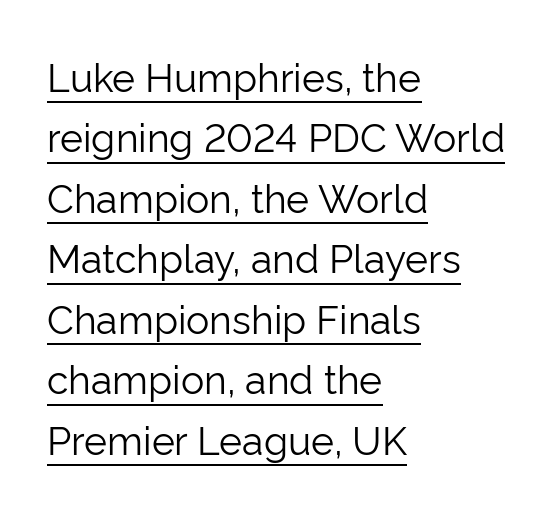
Where is the straight margin? On the left. The letters advance in unequal steps, a hallmark of proportional type. Look at the bottom of the vertical strokes: they stop flat, with no serifs. Students, observe: this is what conventionally led text looks like.
